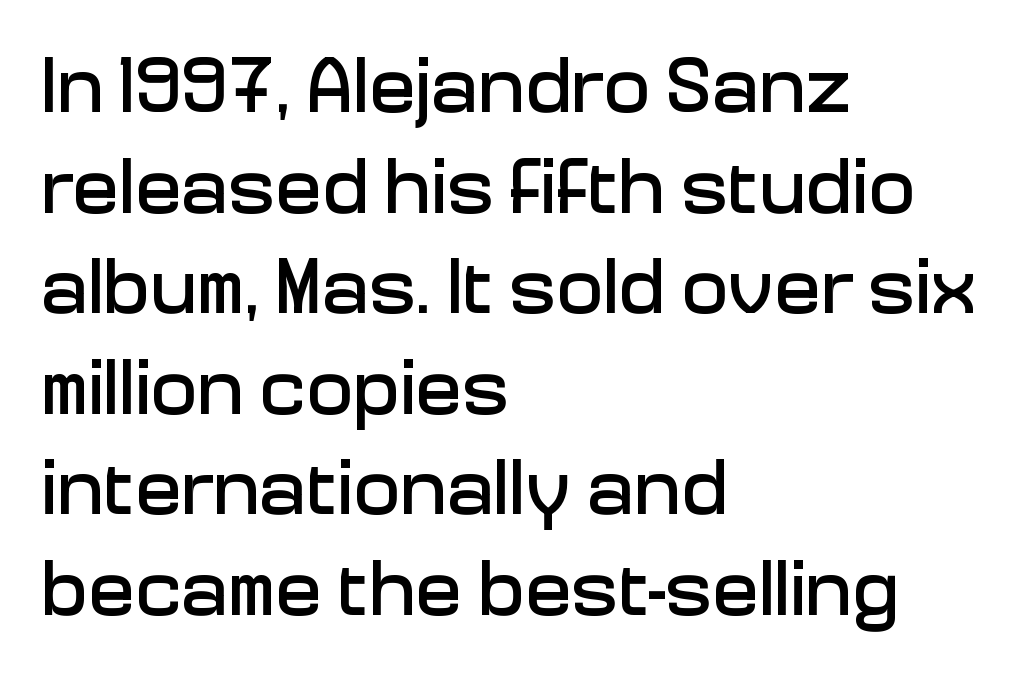
The image shows 78 px sans-serif type, upright; set left-aligned, normal line spacing (1.29x), normal letter spacing, not underlined; low stroke contrast and a medium x-height.
